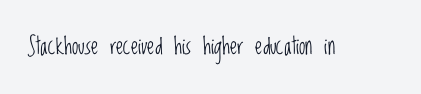
Q: Is the text bold? A: No.
Q: Is the text italic (slanted)? A: No, it is upright.
Q: Is the text underlined? A: No.
Q: Is the spacing between letters normal or unusually wide? A: Normal.
